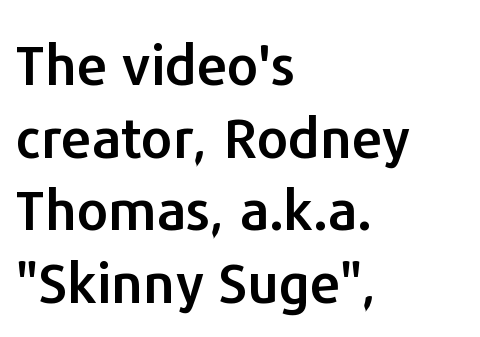
{"serif": "no", "italic": "no", "width": "normal", "stroke_contrast": "low", "x_height": "medium", "monospaced": "no", "underline": "no", "align": "left", "line_spacing": "normal", "line_spacing_ratio": 1.32, "letter_spacing": "normal", "letter_spacing_em": 0.0, "glyph_px": 55}
